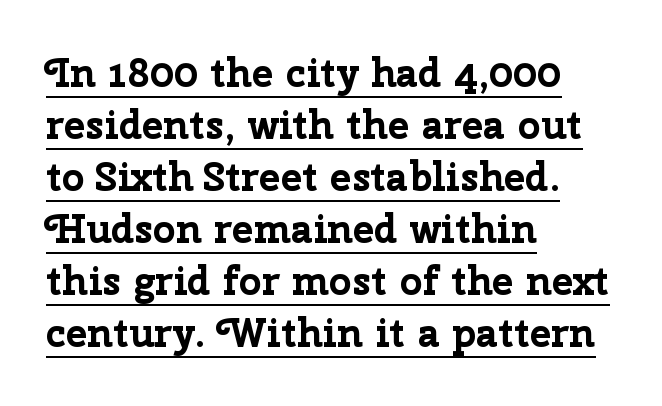
Vertically, the passage feels balanced, rows spaced as you'd expect. Nothing unusual about the tracking: characters are spaced as the font intends. Every letter is thick-stroked: bold, no question. Where is the straight margin? On the left.
